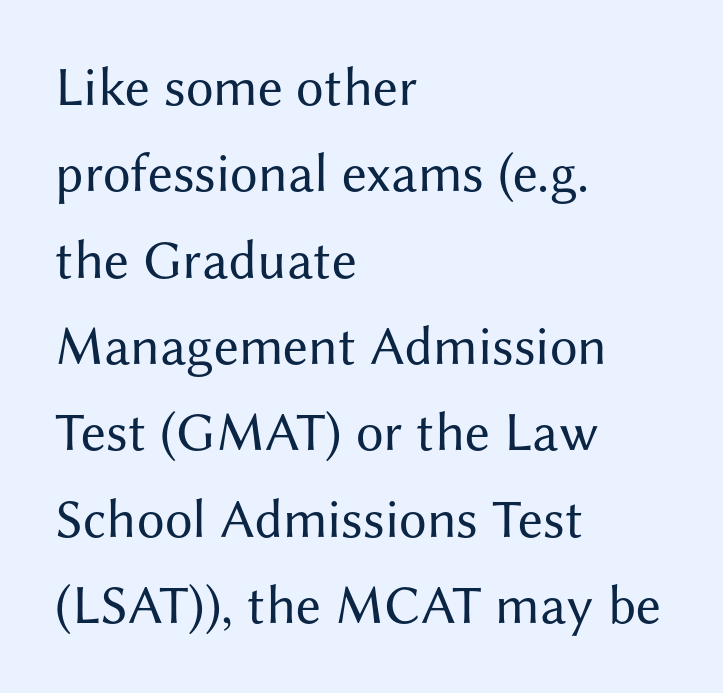
The image shows 55 px regular-weight sans-serif type, upright; set left-aligned, normal line spacing (1.57x), normal letter spacing, not underlined; medium stroke contrast and a medium x-height.
